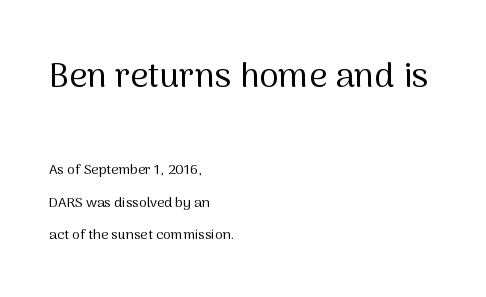
Q: Is the text bold? A: No.
Q: Is the text italic (slanted)? A: No, it is upright.
Q: Is the typeface a serif or a sans-serif typeface? A: Sans-serif.
Q: Is the text underlined? A: No.
Q: How is the paragraph aligned? A: Left-aligned.
Q: Is the spacing between letters normal or unusually wide? A: Normal.
Q: Is the spacing between lines tight, normal or loose? A: Loose.
Q: Which block of text is set in a larger size, the first (top) or the second (bottom)? A: The first (top) one.
Q: Width (condensed, normal, or wide)? A: Normal.
Q: Stroke contrast? A: Medium.
Q: x-height? A: Medium.
Q: Monospaced? A: No.
